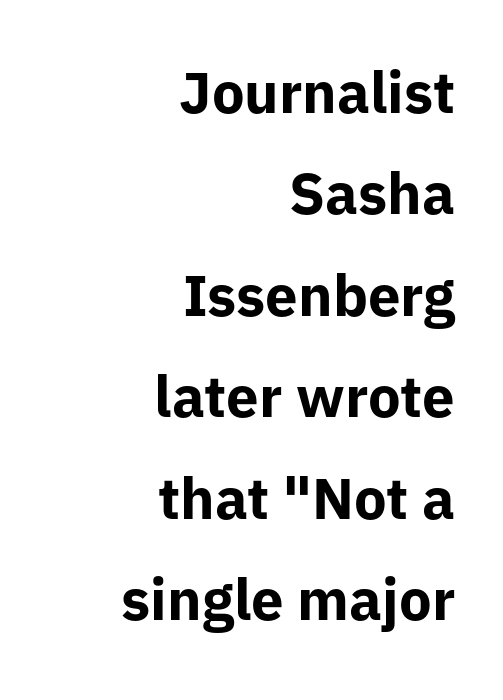
{"serif": "no", "italic": "no", "bold": "yes", "weight": "bold", "width": "normal", "stroke_contrast": "low", "x_height": "medium", "monospaced": "no", "underline": "no", "align": "right", "line_spacing_ratio": 1.75, "letter_spacing": "normal", "letter_spacing_em": 0.0, "glyph_px": 58}
